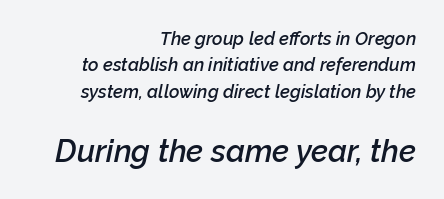
Rendered with sloped, italic letterforms. The rendering uses natural spacing where letterforms have individual widths. Look at the glyph heights: the lower group is clearly the bigger setting. How heavy is the stroke? Medium-heavy — a semibold, shy of bold. Nobody touched the tracking dial on this one.
